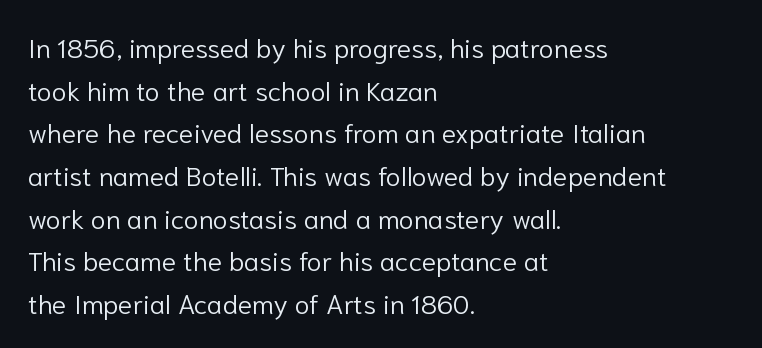
The ragged edge is on the right, which tells us the setting is flush left. Vertical strokes here are truly vertical. Heaviness? Minimal to ordinary, like unemphasized prose. Lines of text with bare space underneath.
